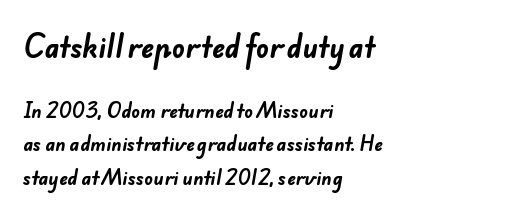
Q: Is the text bold? A: Yes.
Q: Is the text underlined? A: No.
Q: How is the paragraph aligned? A: Left-aligned.
Q: Is the spacing between letters normal or unusually wide? A: Normal.
Q: Which block of text is set in a larger size, the first (top) or the second (bottom)? A: The first (top) one.
